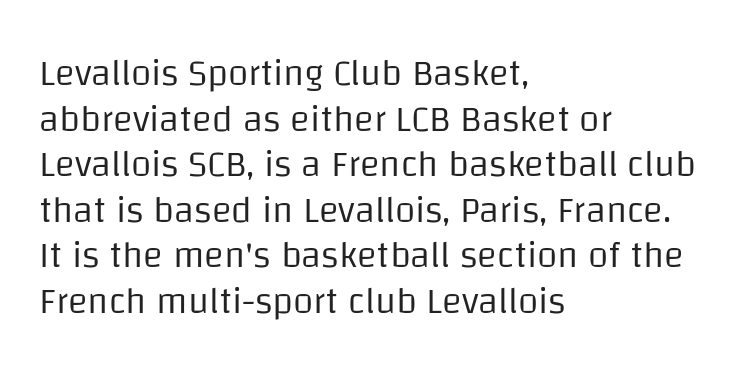
Q: Is the text bold? A: No.
Q: Is the text italic (slanted)? A: No, it is upright.
Q: Is the typeface a serif or a sans-serif typeface? A: Sans-serif.
Q: Is the text underlined? A: No.
Q: How is the paragraph aligned? A: Left-aligned.
Q: Is the spacing between letters normal or unusually wide? A: Normal.
Q: Width (condensed, normal, or wide)? A: Normal.
Q: Stroke contrast? A: Low.
Q: x-height? A: Large.
Q: Monospaced? A: No.
